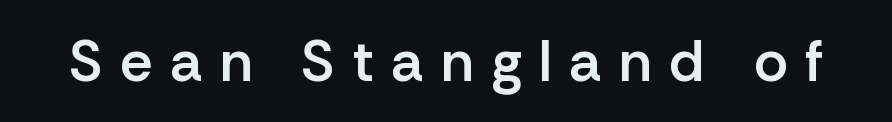
Anything drawn beneath the words? Only blank space. Letter spacing: wide. Posture: upright roman. Emphasis by weight is partial: semibold. Do the characters align in a grid? No, the font is proportional.
